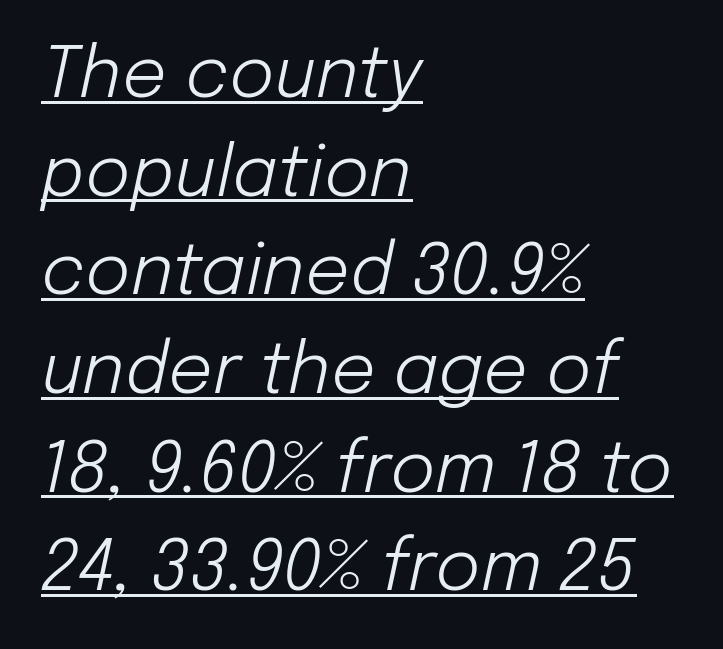
Q: Is the text bold? A: No.
Q: Is the text italic (slanted)? A: Yes, it leans right by about 12 degrees.
Q: Is the text underlined? A: Yes.
Q: How is the paragraph aligned? A: Left-aligned.
Q: Is the spacing between letters normal or unusually wide? A: Normal.
Q: Is the spacing between lines tight, normal or loose? A: Normal.
Q: Width (condensed, normal, or wide)? A: Normal.
Q: Stroke contrast? A: Low.
Q: x-height? A: Medium.
Q: Monospaced? A: No.
